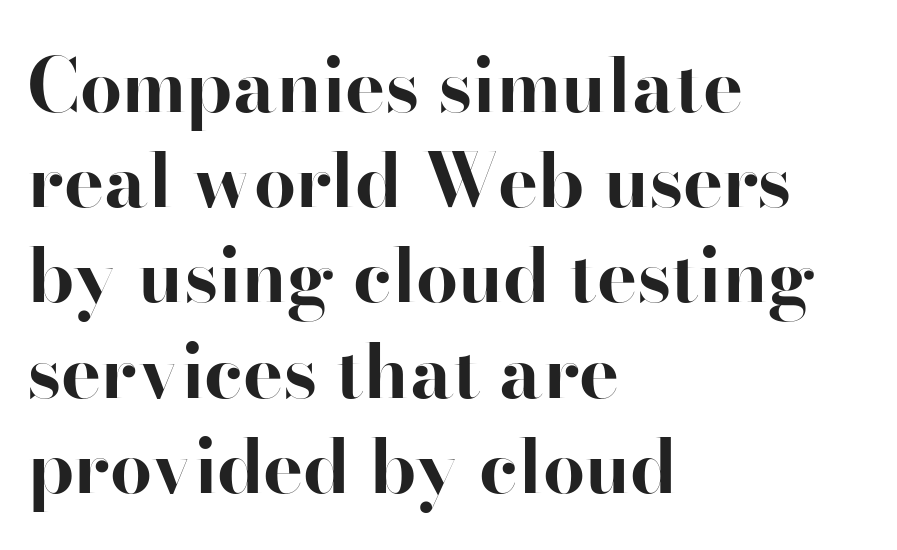
Q: Is the text bold? A: Yes.
Q: Is the text italic (slanted)? A: No, it is upright.
Q: Is the typeface a serif or a sans-serif typeface? A: Serif.
Q: Is the text underlined? A: No.
Q: How is the paragraph aligned? A: Left-aligned.
Q: Is the spacing between letters normal or unusually wide? A: Normal.
Q: Is the spacing between lines tight, normal or loose? A: Normal.
Q: Width (condensed, normal, or wide)? A: Normal.
Q: Stroke contrast? A: High.
Q: x-height? A: Small.
Q: Monospaced? A: No.
